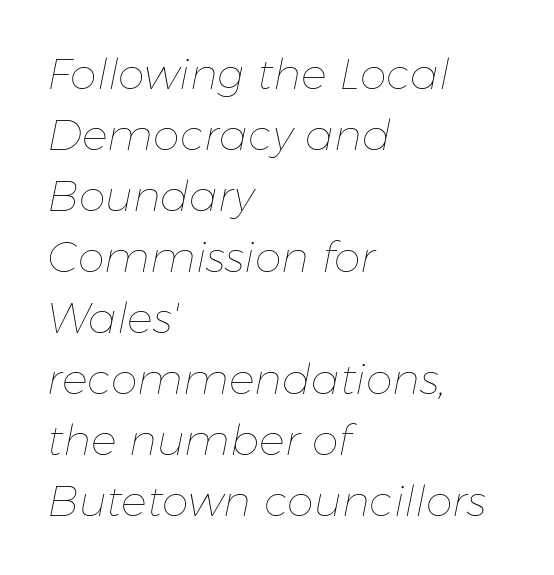
{"italic": "yes", "lean": "right", "slant_degrees": 11, "bold": "no", "weight": "thin", "width": "normal", "stroke_contrast": "low", "x_height": "medium", "monospaced": "no", "underline": "no", "align": "left", "line_spacing": "normal", "line_spacing_ratio": 1.42, "letter_spacing": "normal", "letter_spacing_em": 0.0, "glyph_px": 43}
